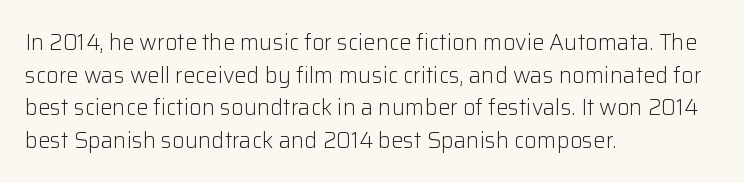
Q: Is the text bold? A: No.
Q: Is the text italic (slanted)? A: No, it is upright.
Q: Is the text underlined? A: No.
Q: How is the paragraph aligned? A: Left-aligned.
Q: Is the spacing between letters normal or unusually wide? A: Normal.
Q: Is the spacing between lines tight, normal or loose? A: Normal.
